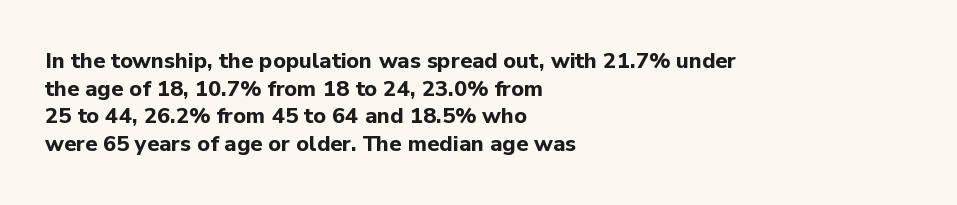
The image shows 22 px bold type, upright; set left-aligned, normal line spacing (1.26x), normal letter spacing, not underlined.
